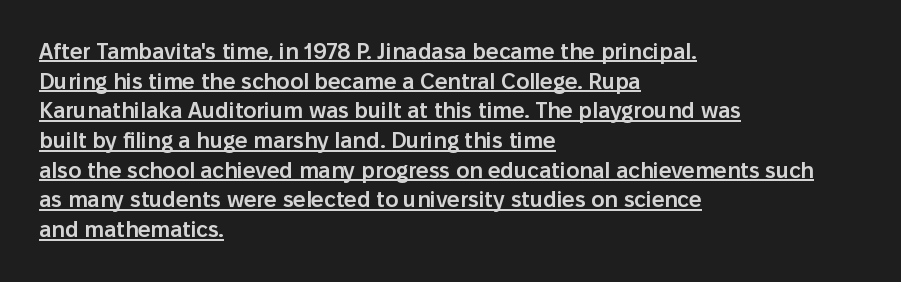
A rule runs beneath these lines of type. The setting favours the left margin, as ordinary paragraphs usually do. Its strokes are somewhat broadened, the hallmark of semibold type. Caption: standard tracking, unaltered. The lettering stays uniformly vertical, giving the passage a roman look. Vertically, the passage feels balanced, rows spaced as you'd expect.
